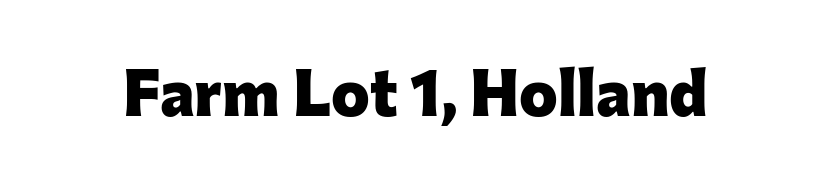
Q: Is the text bold? A: Yes.
Q: Is the text italic (slanted)? A: No, it is upright.
Q: Is the typeface a serif or a sans-serif typeface? A: Sans-serif.
Q: Is the text underlined? A: No.
Q: Is the spacing between letters normal or unusually wide? A: Normal.
Q: Width (condensed, normal, or wide)? A: Normal.
Q: Stroke contrast? A: Low.
Q: x-height? A: Medium.
Q: Monospaced? A: No.
